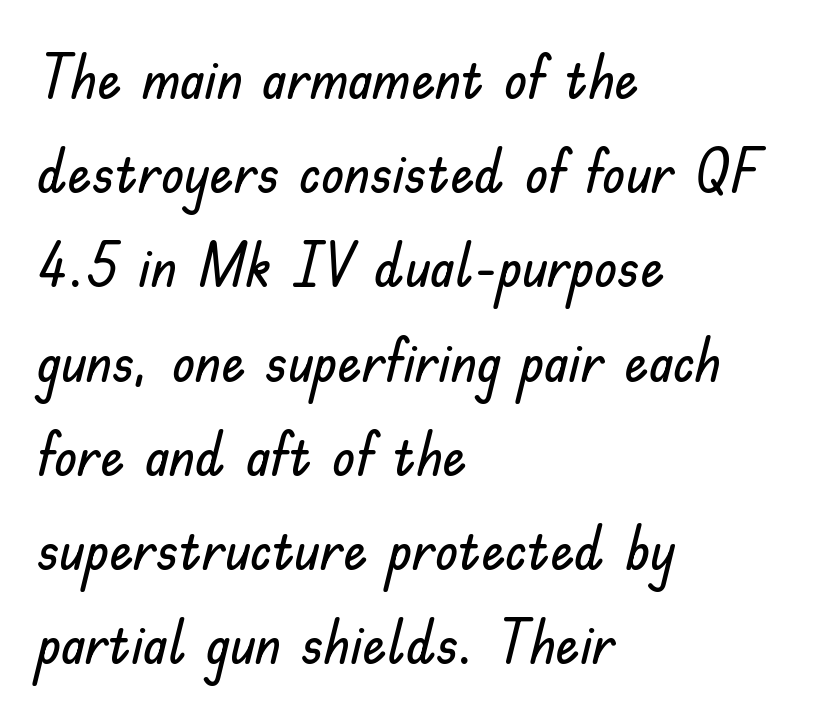
{"serif": "no", "width": "normal", "stroke_contrast": "low", "x_height": "small", "monospaced": "no", "underline": "no", "align": "left", "line_spacing": "normal", "line_spacing_ratio": 1.57, "letter_spacing": "normal", "letter_spacing_em": 0.0, "glyph_px": 60}
